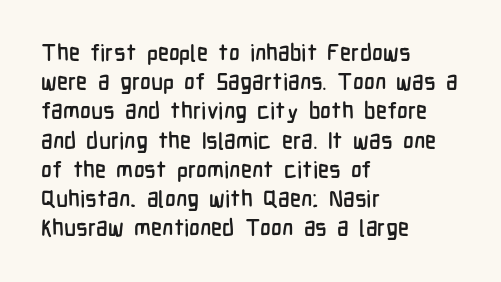
{"italic": "no", "underline": "no", "align": "left", "line_spacing": "normal", "line_spacing_ratio": 1.27, "letter_spacing": "normal", "letter_spacing_em": 0.0, "glyph_px": 23}
